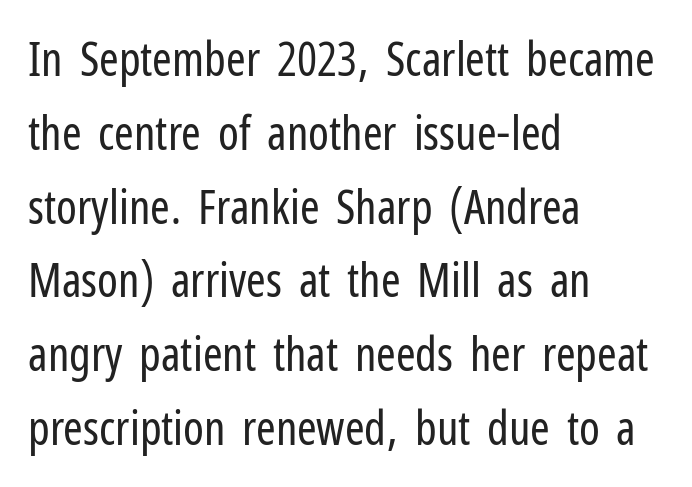
The image shows 47 px regular-weight, condensed sans-serif type, upright; set left-aligned, normal line spacing (1.57x), normal letter spacing, not underlined; low stroke contrast and a medium x-height.
